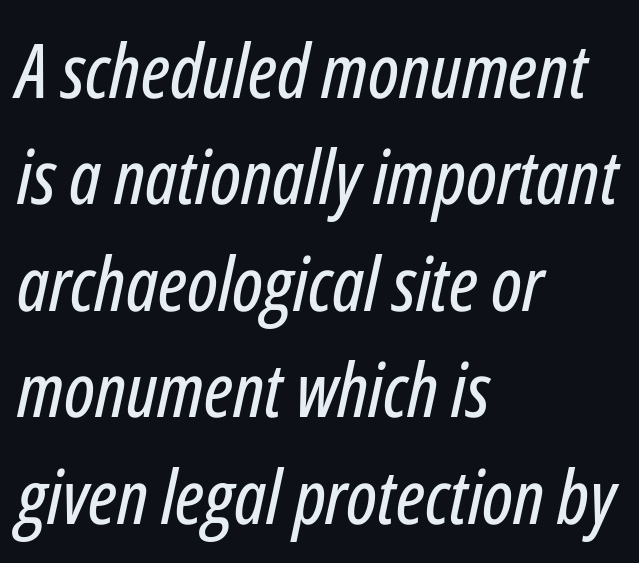
{"italic": "yes", "lean": "right", "slant_degrees": 12, "width": "condensed", "stroke_contrast": "low", "x_height": "medium", "monospaced": "no", "underline": "no", "align": "left", "line_spacing": "normal", "line_spacing_ratio": 1.42, "letter_spacing": "normal", "letter_spacing_em": 0.0, "glyph_px": 75}
